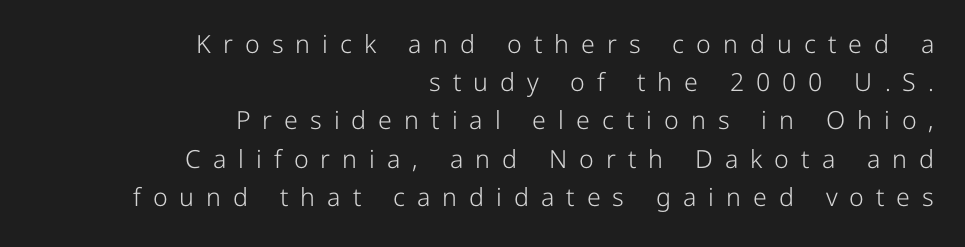
{"italic": "no", "bold": "no", "underline": "no", "align": "right", "line_spacing": "normal", "line_spacing_ratio": 1.53, "letter_spacing": "wide", "letter_spacing_em": 0.48, "glyph_px": 25}
